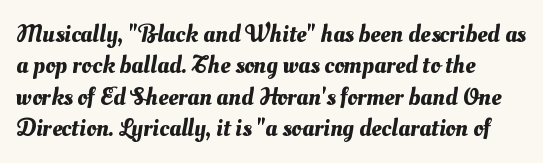
{"underline": "no", "align": "left", "line_spacing": "normal", "line_spacing_ratio": 1.26, "letter_spacing": "normal", "letter_spacing_em": 0.0, "glyph_px": 25}
